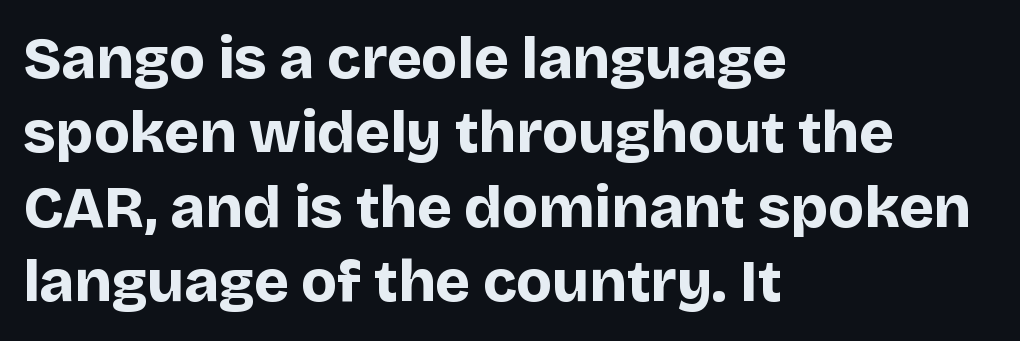
Plain, unruled lines of type. A typesetter would mark this as roman, not italic. Think of a printed novel: that variable character pitch is what you see here. Nope, no serifs anywhere on these letters. Heft: maximum for text — a bold. Summary of vertical rhythm: regular, with standard interline spacing.
